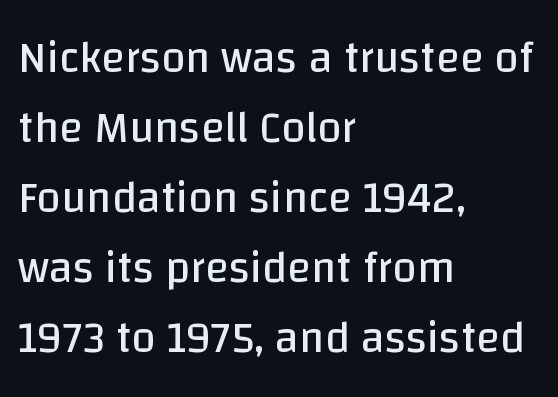
Students, note that the glyphs here touch the page at normal intervals. No heavy texture on the line: the type isn't bold. The font family rendered here belongs to the sans-serif group. The lines in this sample share a left origin and differ only in where they stop.
